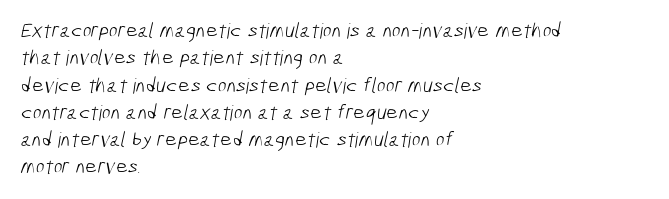
The image shows 21 px text type; set left-aligned, normal line spacing (1.3x), normal letter spacing, not underlined.
